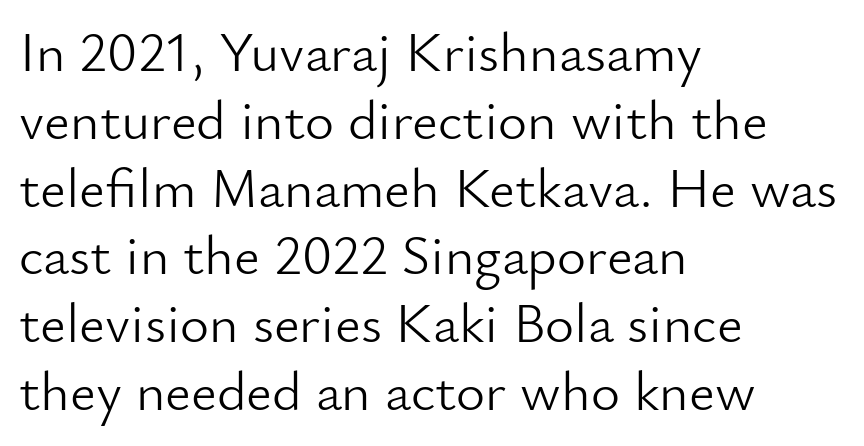
{"serif": "no", "italic": "no", "bold": "no", "weight": "light", "width": "normal", "stroke_contrast": "low", "x_height": "small", "monospaced": "no", "underline": "no", "align": "left", "line_spacing_ratio": 1.21, "letter_spacing": "normal", "letter_spacing_em": 0.0, "glyph_px": 56}
